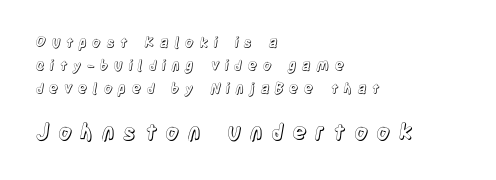
Alignment: flush left. Substantial extra tracking has been applied to these lines. No word sits above an underline. One glance says typical: line gaps are just what's usual.
